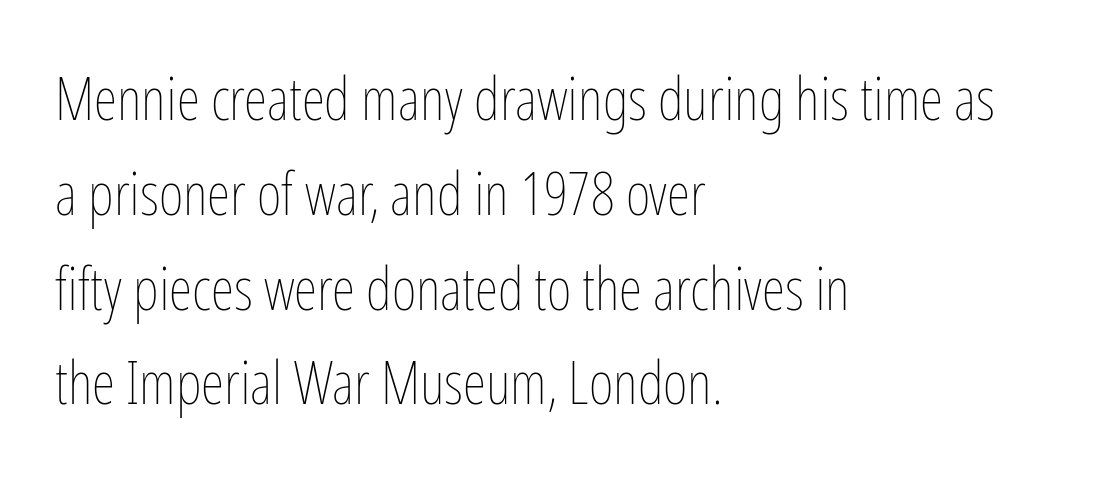
Compared with typical body copy, the letter spacing here is the same. Counters stay open thanks to moderate or lighter strokes. Lines of text with bare space underneath. Summary of vertical rhythm: regular, with standard interline spacing.
